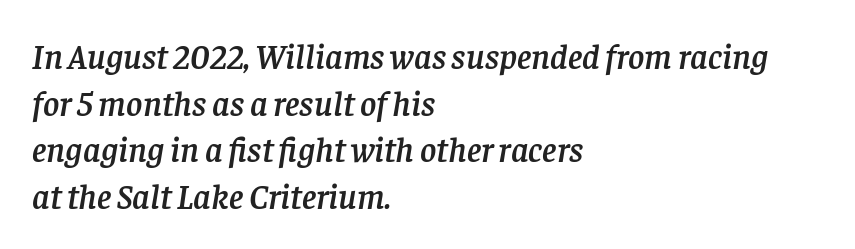
{"serif": "yes", "italic": "yes", "lean": "right", "slant_degrees": 8, "width": "normal", "stroke_contrast": "low", "x_height": "large", "monospaced": "no", "underline": "no", "align": "left", "line_spacing": "normal", "line_spacing_ratio": 1.33, "letter_spacing": "normal", "letter_spacing_em": 0.0, "glyph_px": 35}
